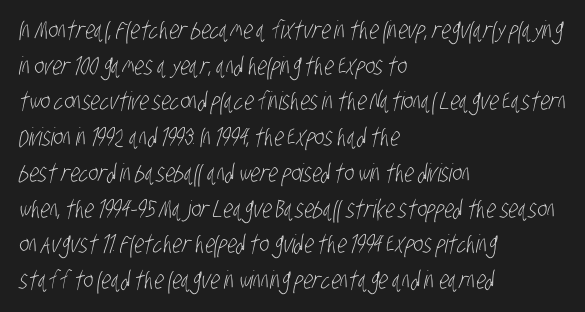
The line-height multiplier appears to be the usual default. Descenders hang freely into open space. These lines are set flush left with a ragged right edge. The weight would be labelled regular, book, light, or lighter still.
